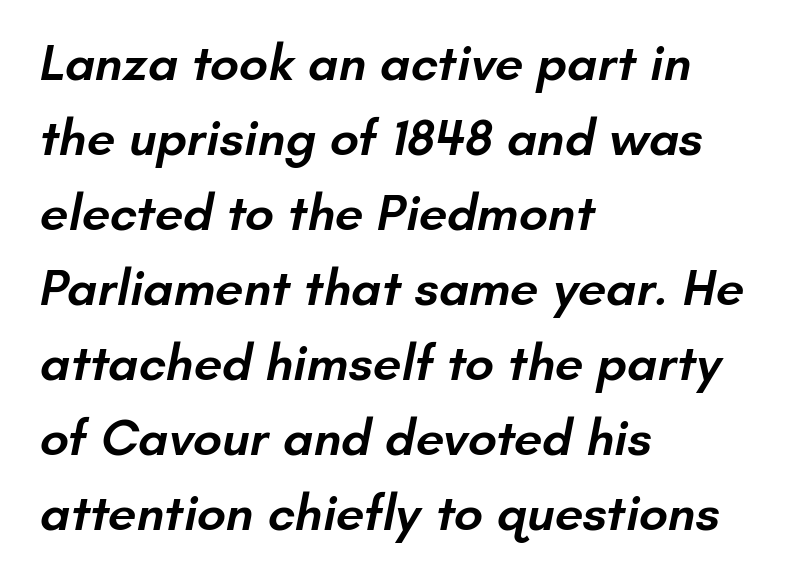
Q: Is the text bold? A: Semi-bold.
Q: Is the typeface a serif or a sans-serif typeface? A: Sans-serif.
Q: Is the text underlined? A: No.
Q: How is the paragraph aligned? A: Left-aligned.
Q: Is the spacing between letters normal or unusually wide? A: Normal.
Q: Is the spacing between lines tight, normal or loose? A: Normal.
Q: Width (condensed, normal, or wide)? A: Normal.
Q: Stroke contrast? A: Low.
Q: x-height? A: Small.
Q: Monospaced? A: No.
